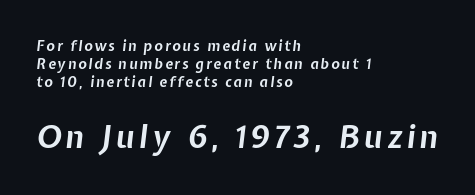
Does the leading feel generous? No, just average. Proportional: the letters do not fall into vertical columns. Size contrast runs from small at the top to large at the bottom. A clean baseline with only descenders dipping below it.
